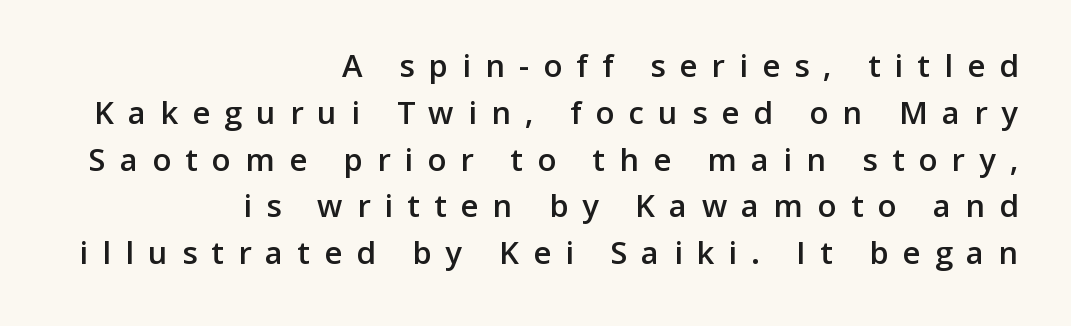
Alignment: flush right. The area under the type is left untouched. Vertically, the passage feels balanced, rows spaced as you'd expect. The characters look somewhat weighty, a semibold short of true bold.
